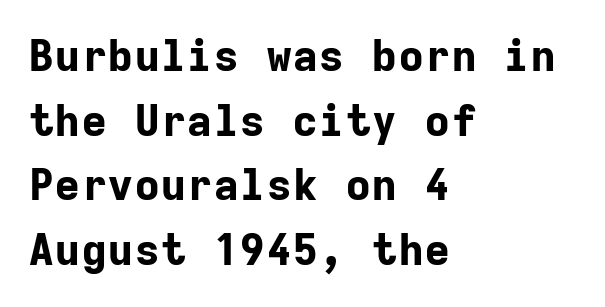
Type style note: lacks serifs. No extra tracking has been applied to these lines. The typography opts for an upright posture over an oblique one. Compared with an ordinary text face, these strokes are far heavier — a full bold. Alignment: flush left. This rendering features lettering with no underline.
